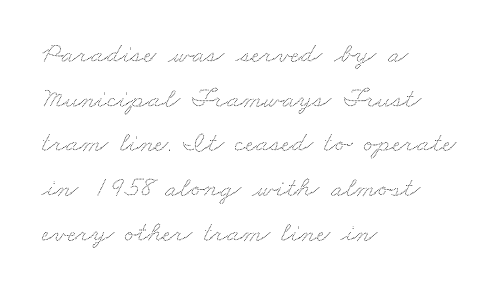
The image shows 29 px wide type; set left-aligned, normal line spacing (1.54x), normal letter spacing, not underlined; low stroke contrast and a small x-height.
